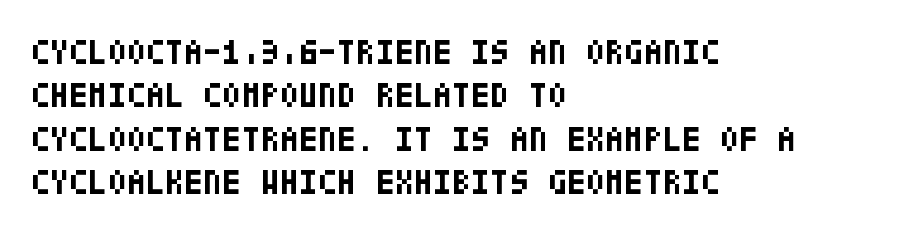
{"serif": "no", "italic": "no", "bold": "yes", "weight": "bold", "width": "condensed", "stroke_contrast": "low", "x_height": "large", "underline": "no", "align": "left", "line_spacing_ratio": 1.24, "letter_spacing": "normal", "letter_spacing_em": 0.0, "glyph_px": 35}
